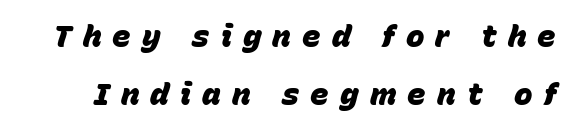
In terms of weight, the rendering is a true, heavy bold. Proportional: the letters do not fall into vertical columns. The words here are not underlined. Loose tracking; the words dissolve into strings of separated letters. You can tell it's italic because the verticals aren't actually vertical.
